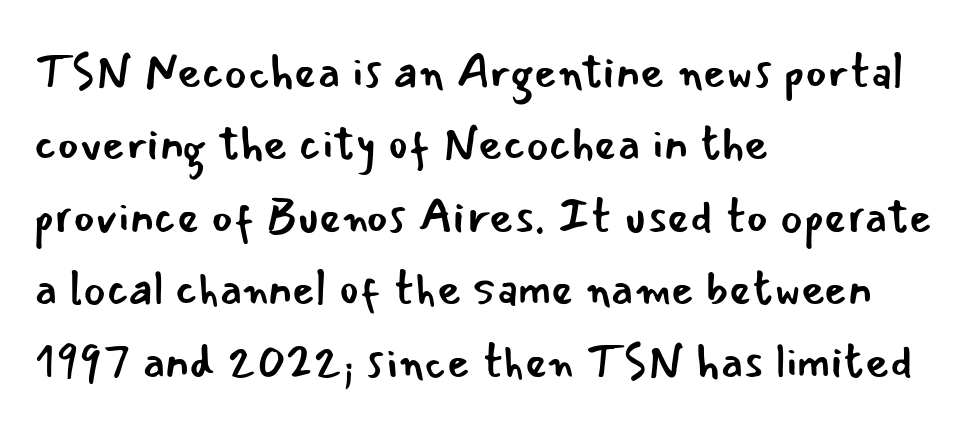
The image shows 47 px regular-weight sans-serif type, upright; set left-aligned, normal line spacing (1.54x), normal letter spacing, not underlined; low stroke contrast and a small x-height.
